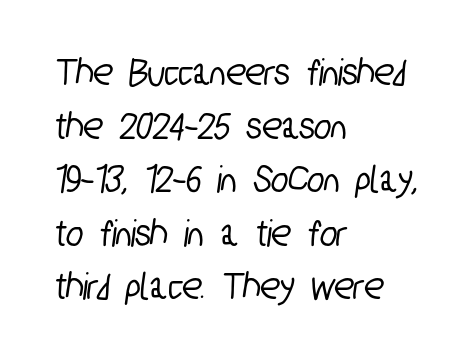
The image shows 40 px condensed sans-serif type; set left-aligned, normal line spacing (1.34x), normal letter spacing, not underlined; low stroke contrast and a medium x-height.
